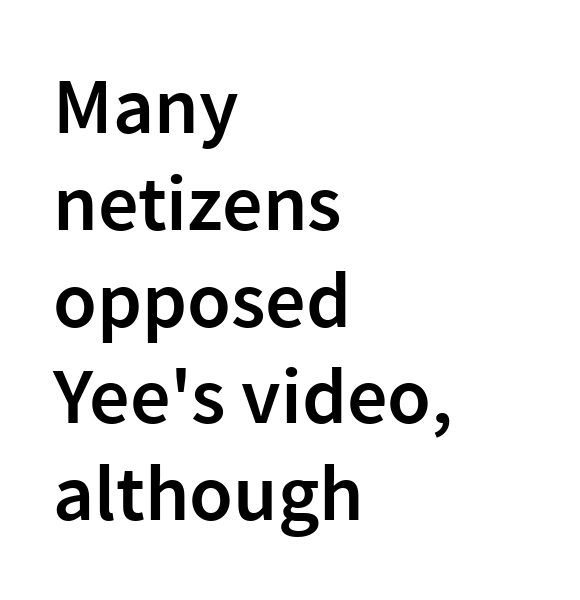
Q: Is the text bold? A: Semi-bold.
Q: Is the text italic (slanted)? A: No, it is upright.
Q: Is the typeface a serif or a sans-serif typeface? A: Sans-serif.
Q: Is the text underlined? A: No.
Q: How is the paragraph aligned? A: Left-aligned.
Q: Is the spacing between letters normal or unusually wide? A: Normal.
Q: Width (condensed, normal, or wide)? A: Normal.
Q: Stroke contrast? A: Low.
Q: x-height? A: Medium.
Q: Monospaced? A: No.
